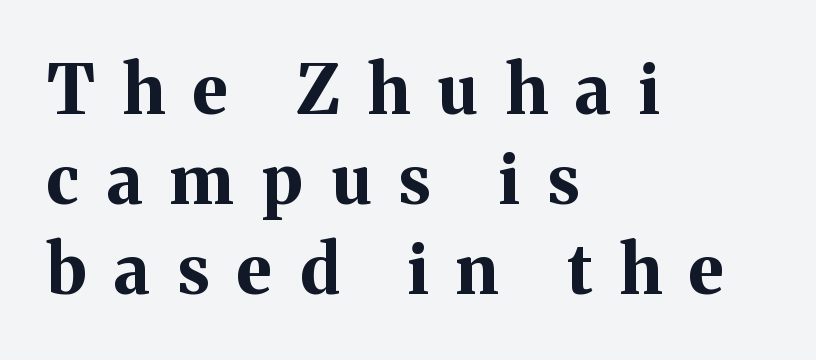
Q: Is the text bold? A: Yes.
Q: Is the text italic (slanted)? A: No, it is upright.
Q: Is the typeface a serif or a sans-serif typeface? A: Serif.
Q: Is the text underlined? A: No.
Q: How is the paragraph aligned? A: Left-aligned.
Q: Is the spacing between letters normal or unusually wide? A: Unusually wide.
Q: Is the spacing between lines tight, normal or loose? A: Normal.
Q: Width (condensed, normal, or wide)? A: Normal.
Q: Stroke contrast? A: Medium.
Q: x-height? A: Medium.
Q: Monospaced? A: No.
